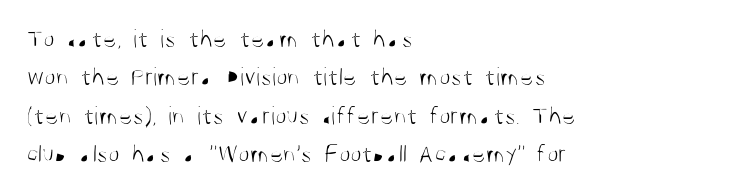
Q: Is the text bold? A: No.
Q: Is the text italic (slanted)? A: No, it is upright.
Q: Is the text underlined? A: No.
Q: How is the paragraph aligned? A: Left-aligned.
Q: Is the spacing between letters normal or unusually wide? A: Normal.
Q: Is the spacing between lines tight, normal or loose? A: Normal.
